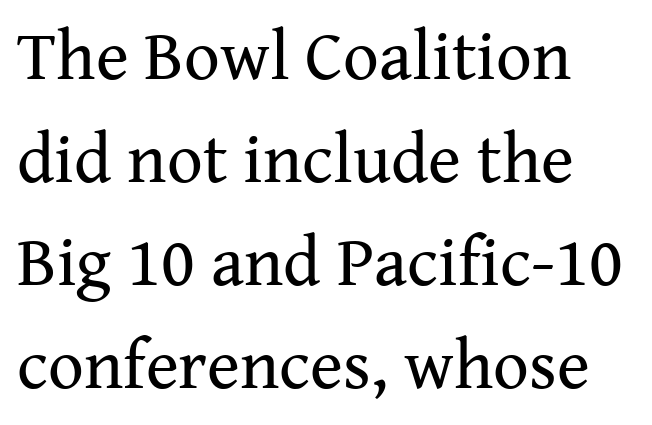
Q: Is the text bold? A: No.
Q: Is the text italic (slanted)? A: No, it is upright.
Q: Is the typeface a serif or a sans-serif typeface? A: Serif.
Q: Is the text underlined? A: No.
Q: How is the paragraph aligned? A: Left-aligned.
Q: Is the spacing between letters normal or unusually wide? A: Normal.
Q: Is the spacing between lines tight, normal or loose? A: Normal.
Q: Width (condensed, normal, or wide)? A: Normal.
Q: Stroke contrast? A: Medium.
Q: x-height? A: Medium.
Q: Monospaced? A: No.
